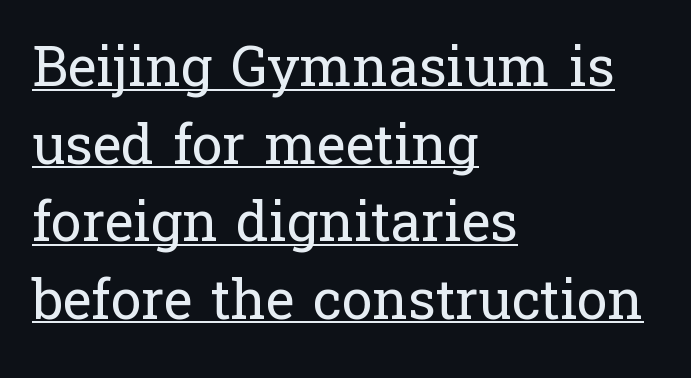
The image shows 55 px regular-weight serif type, upright; set left-aligned, normal line spacing (1.41x), normal letter spacing, underlined; low stroke contrast and a medium x-height.
